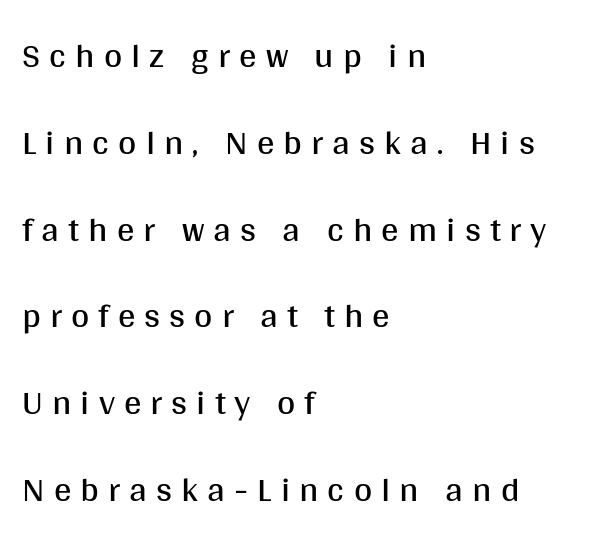
The image shows 35 px regular-weight sans-serif type, upright; set left-aligned, loose line spacing (2.48x), unusually wide letter spacing (+0.26 em), not underlined; medium stroke contrast and a large x-height.
